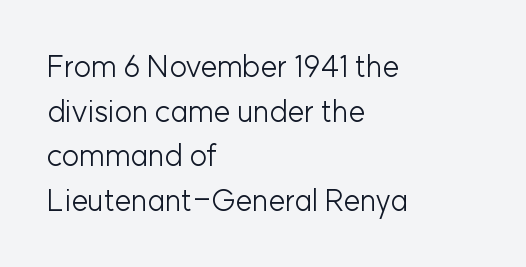
{"serif": "no", "italic": "no", "bold": "no", "weight": "light", "width": "normal", "stroke_contrast": "low", "x_height": "medium", "monospaced": "no", "underline": "no", "align": "left", "line_spacing": "normal", "line_spacing_ratio": 1.49, "letter_spacing": "normal", "letter_spacing_em": 0.0, "glyph_px": 30}
